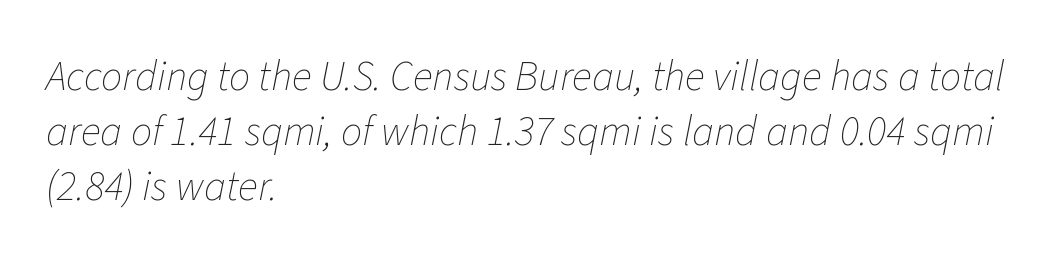
Q: Is the text bold? A: No.
Q: Is the text italic (slanted)? A: Yes, it leans right by about 11 degrees.
Q: Is the text underlined? A: No.
Q: How is the paragraph aligned? A: Left-aligned.
Q: Is the spacing between letters normal or unusually wide? A: Normal.
Q: Is the spacing between lines tight, normal or loose? A: Normal.
Q: Width (condensed, normal, or wide)? A: Normal.
Q: Stroke contrast? A: Low.
Q: x-height? A: Medium.
Q: Monospaced? A: No.
